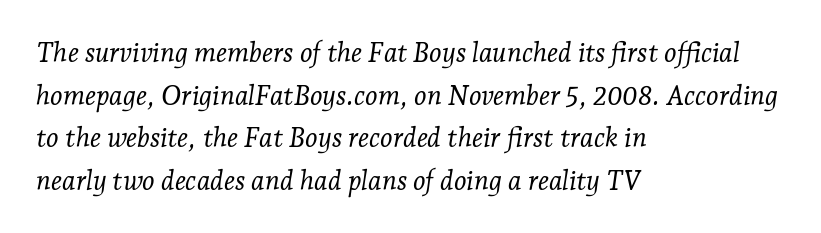
Nobody drew a line under any word here. The font's italic variant was chosen for this text. A typesetter would call this leading conventional body-copy spacing. Think standard paragraph weight, or any step lighter than that. The rendering anchors every line to the left-hand side.
